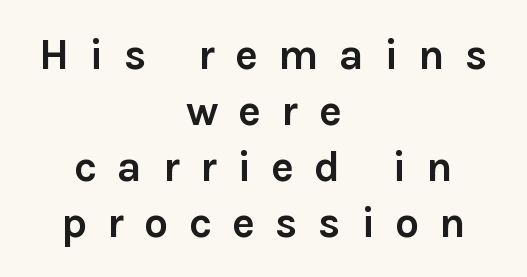
Caption: expanded tracking, letters set apart. The lines sit at an ordinary, default distance from one another. The lettering holds an erect, upright posture throughout. The letters advance in unequal steps, a hallmark of proportional type. Stroke terminals: plain, sans-serif. The sample has been set heavy, in full bold.
